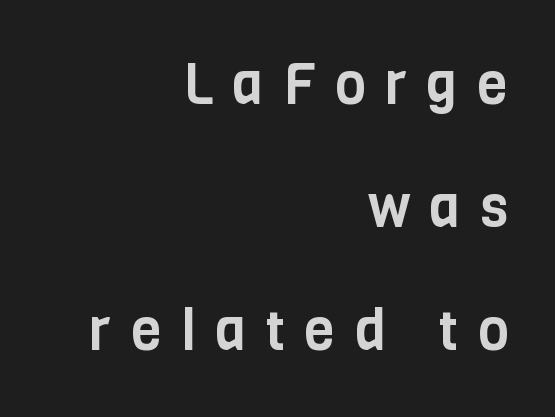
Proportional: the letters do not fall into vertical columns. The string is rendered with underlining switched off. Are there feet on the stems? There aren't — it's a sans. A flush-right, rag-left setting is used for this passage. Regarding leading, the lines here are spaced well apart. Here the glyphs are tracked loosely, breaking word shapes into spaced letters.
